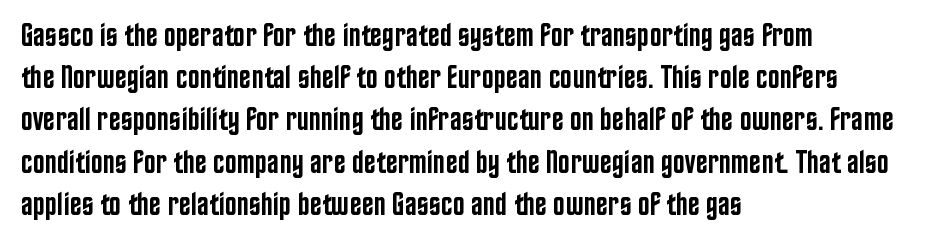
{"serif": "no", "italic": "no", "bold": "semi", "weight": "semibold", "width": "condensed", "stroke_contrast": "low", "x_height": "large", "monospaced": "no", "underline": "no", "align": "left", "line_spacing": "normal", "line_spacing_ratio": 1.32, "letter_spacing": "normal", "letter_spacing_em": 0.0, "glyph_px": 32}
